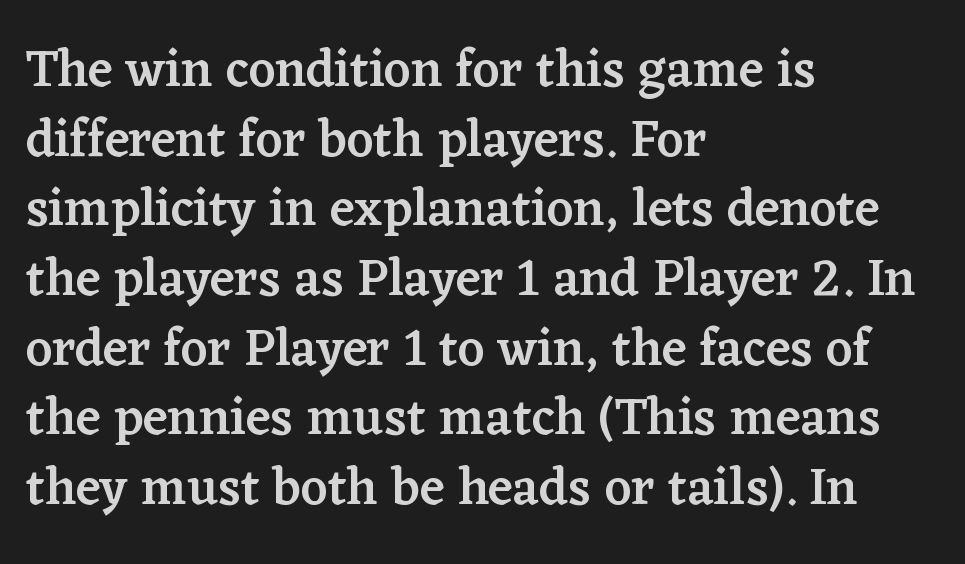
{"serif": "yes", "italic": "no", "bold": "semi", "weight": "semibold", "width": "normal", "stroke_contrast": "low", "x_height": "medium", "monospaced": "no", "underline": "no", "align": "left", "line_spacing": "normal", "line_spacing_ratio": 1.34, "letter_spacing": "normal", "letter_spacing_em": 0.0, "glyph_px": 52}
